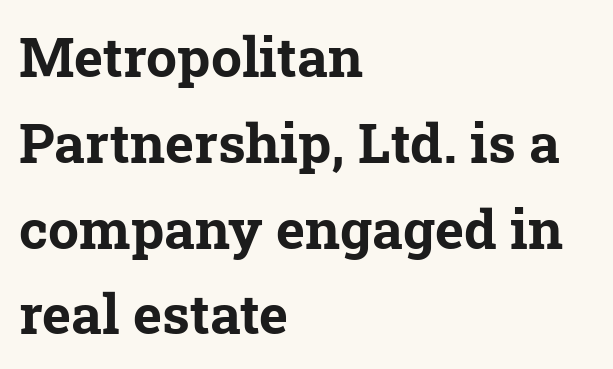
The image shows 55 px bold serif type; set left-aligned, normal line spacing (1.56x), normal letter spacing, not underlined; low stroke contrast and a medium x-height.
